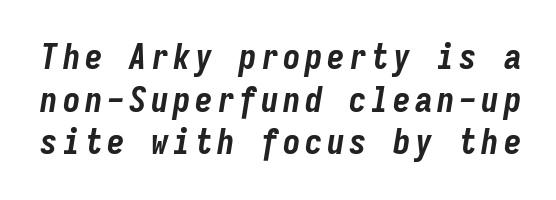
Q: Is the text bold? A: Yes.
Q: Is the text italic (slanted)? A: Yes, it leans right by about 9 degrees.
Q: Is the text underlined? A: No.
Q: Width (condensed, normal, or wide)? A: Condensed.
Q: Stroke contrast? A: Low.
Q: x-height? A: Medium.
Q: Monospaced? A: Yes.
